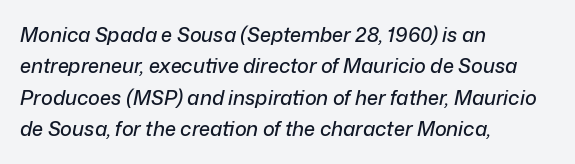
{"italic": "yes", "lean": "right", "slant_degrees": 12, "underline": "no", "align": "left", "line_spacing": "normal", "line_spacing_ratio": 1.57, "letter_spacing": "normal", "letter_spacing_em": 0.0, "glyph_px": 20}
